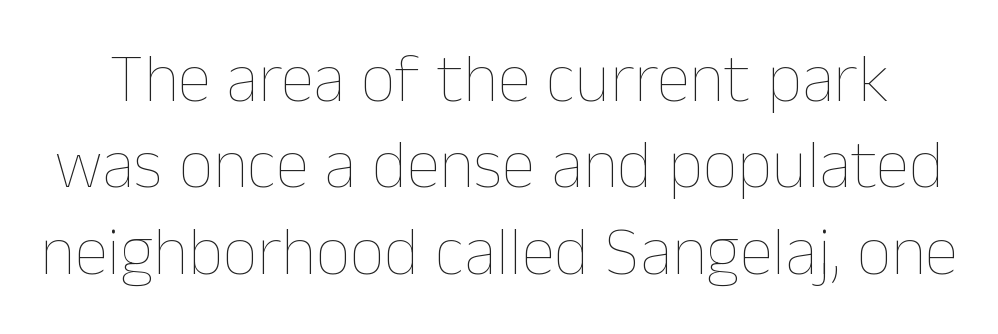
The image shows 68 px thin type, upright; set normal line spacing (1.27x), normal letter spacing, not underlined; low stroke contrast and a medium x-height.
